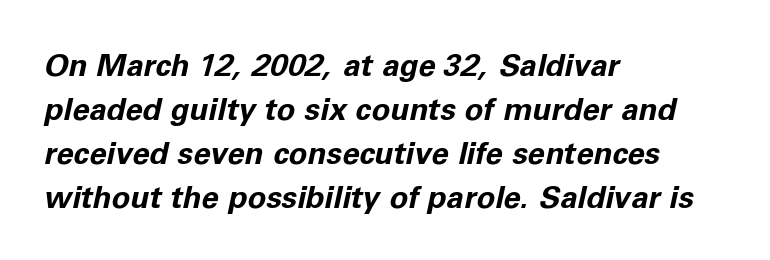
{"italic": "yes", "lean": "right", "slant_degrees": 11, "bold": "yes", "weight": "bold", "width": "normal", "stroke_contrast": "low", "x_height": "medium", "monospaced": "no", "underline": "no", "align": "left", "line_spacing": "normal", "line_spacing_ratio": 1.42, "letter_spacing": "normal", "letter_spacing_em": 0.0, "glyph_px": 31}
